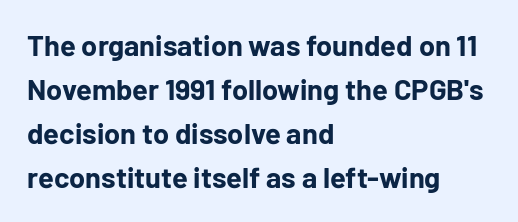
Reading down the column, the eye jumps a familiar distance to each next line. Each letter keeps its own natural width here, so spacing adapts to shape. Leftover space on each line is placed entirely after the last word. You could call the tracking neutral — neither tight nor loose. Check where the strokes stop: nothing finishes them off — pure sans.
